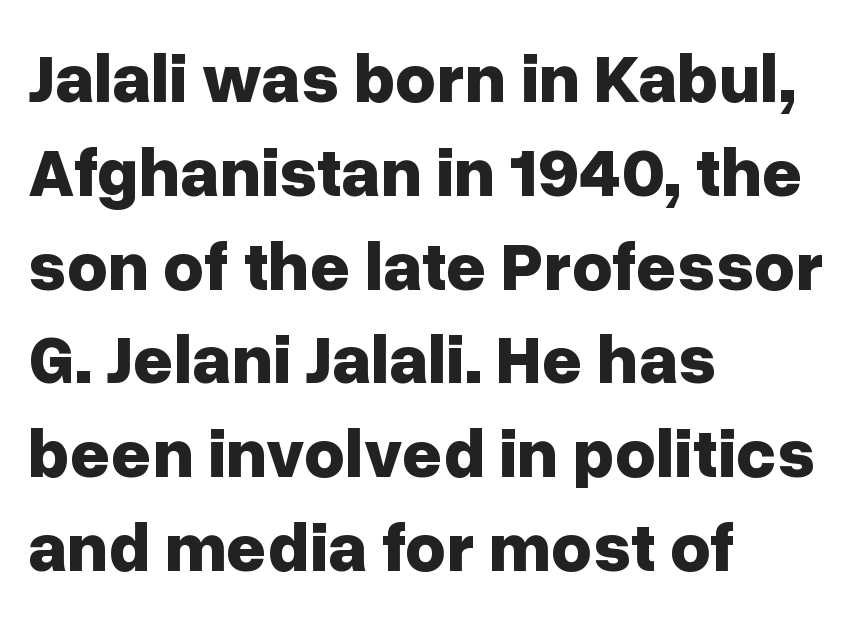
Q: Is the text bold? A: Yes.
Q: Is the text italic (slanted)? A: No, it is upright.
Q: Is the typeface a serif or a sans-serif typeface? A: Sans-serif.
Q: Is the text underlined? A: No.
Q: How is the paragraph aligned? A: Left-aligned.
Q: Is the spacing between letters normal or unusually wide? A: Normal.
Q: Is the spacing between lines tight, normal or loose? A: Normal.
Q: Width (condensed, normal, or wide)? A: Normal.
Q: Stroke contrast? A: Low.
Q: x-height? A: Medium.
Q: Monospaced? A: No.
